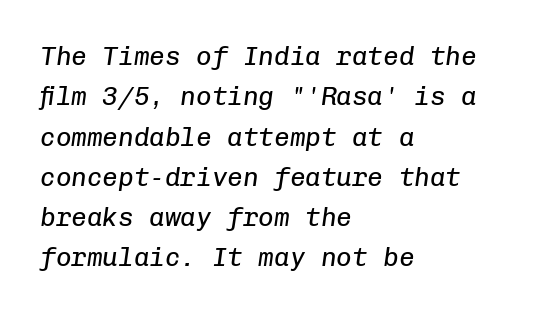
The face used here is rendered with its standard letterfit. The lines are quadded left. Descenders are the only things crossing below the line. Vertical spacing — default. Would a proofreader flag this as italicized? Yes. Each stroke keeps to a modest, everyday thickness or less.
